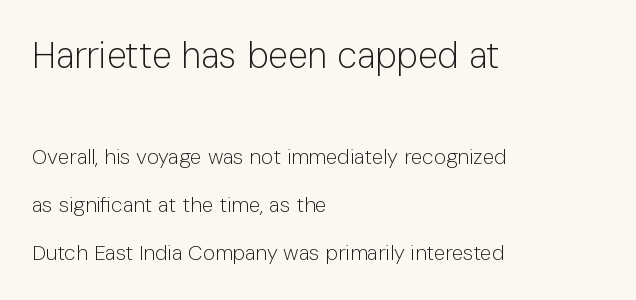
The image shows 36 px light sans-serif type, upright; set left-aligned, loose line spacing (2.29x), normal letter spacing, not underlined; the first (top) block is 1.71x larger; low stroke contrast and a medium x-height.
